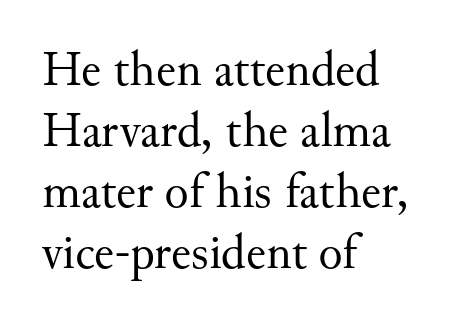
These lines are rendered in a variable-pitch font. Nobody drew a line under any word here. A roman cut, with each character standing at attention. Regarding serifs, this sample has them.
